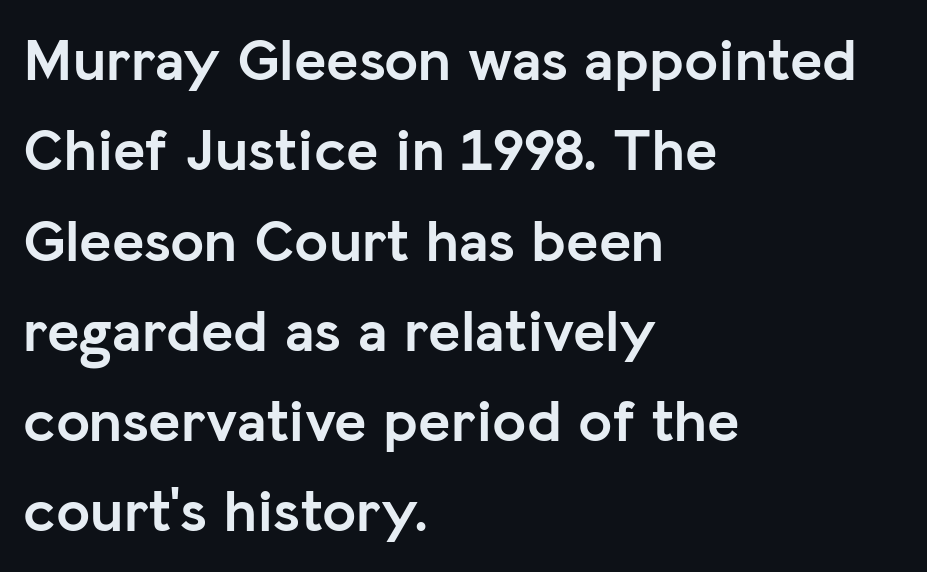
Q: Is the text bold? A: Yes.
Q: Is the text italic (slanted)? A: No, it is upright.
Q: Is the typeface a serif or a sans-serif typeface? A: Sans-serif.
Q: Is the text underlined? A: No.
Q: How is the paragraph aligned? A: Left-aligned.
Q: Is the spacing between letters normal or unusually wide? A: Normal.
Q: Is the spacing between lines tight, normal or loose? A: Normal.
Q: Width (condensed, normal, or wide)? A: Normal.
Q: Stroke contrast? A: Low.
Q: x-height? A: Medium.
Q: Monospaced? A: No.
